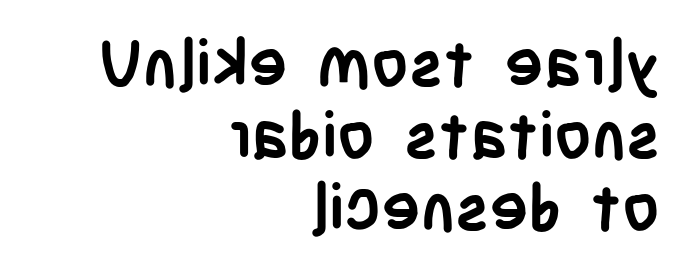
Q: Is the text bold? A: Yes.
Q: Is the text italic (slanted)? A: No, it is upright.
Q: Is the typeface a serif or a sans-serif typeface? A: Sans-serif.
Q: Is the text underlined? A: No.
Q: How is the paragraph aligned? A: Right-aligned.
Q: Is the spacing between letters normal or unusually wide? A: Normal.
Q: Is the spacing between lines tight, normal or loose? A: Tight.
Q: Width (condensed, normal, or wide)? A: Condensed.
Q: Stroke contrast? A: Low.
Q: x-height? A: Large.
Q: Monospaced? A: No.
